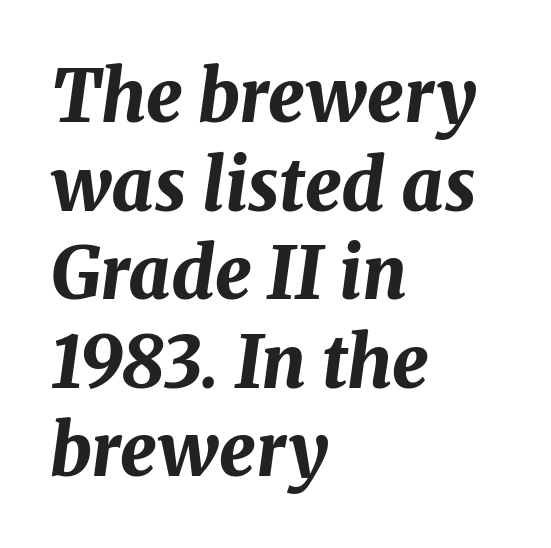
Q: Is the text bold? A: Yes.
Q: Is the text italic (slanted)? A: Yes, it leans right by about 8 degrees.
Q: Is the text underlined? A: No.
Q: How is the paragraph aligned? A: Left-aligned.
Q: Is the spacing between letters normal or unusually wide? A: Normal.
Q: Width (condensed, normal, or wide)? A: Normal.
Q: Stroke contrast? A: Medium.
Q: x-height? A: Medium.
Q: Monospaced? A: No.
